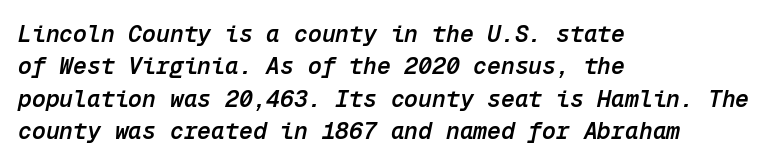
Q: Is the text bold? A: Semi-bold.
Q: Is the text italic (slanted)? A: Yes, it leans right by about 12 degrees.
Q: Is the text underlined? A: No.
Q: How is the paragraph aligned? A: Left-aligned.
Q: Is the spacing between letters normal or unusually wide? A: Normal.
Q: Is the spacing between lines tight, normal or loose? A: Normal.
